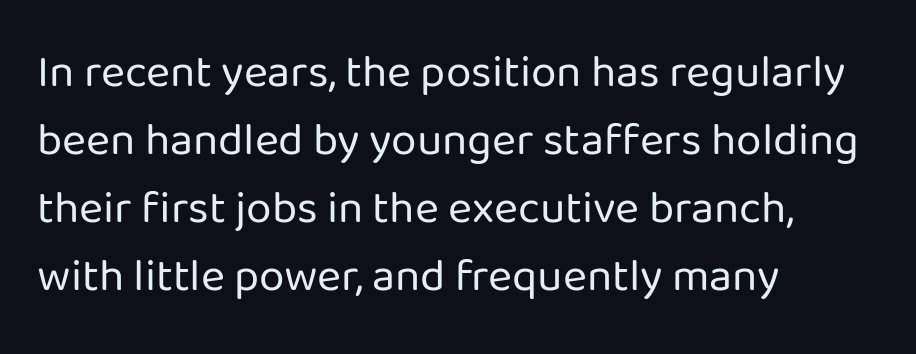
{"serif": "no", "italic": "no", "bold": "no", "weight": "regular", "width": "normal", "stroke_contrast": "low", "x_height": "medium", "monospaced": "no", "underline": "no", "align": "left", "line_spacing": "normal", "line_spacing_ratio": 1.48, "letter_spacing": "normal", "letter_spacing_em": 0.0, "glyph_px": 46}
